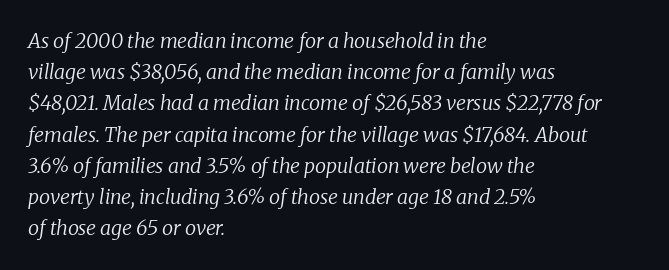
Unbolded letterforms with no extra heft. Is the letter spacing exaggerated? No — it looks like the ordinary default. Short and long lines alike share a common starting point at left. Rendered with sloped, italic letterforms. Honestly, there is no underline to notice here at all. This sample keeps an unexceptional amount of space between lines.
